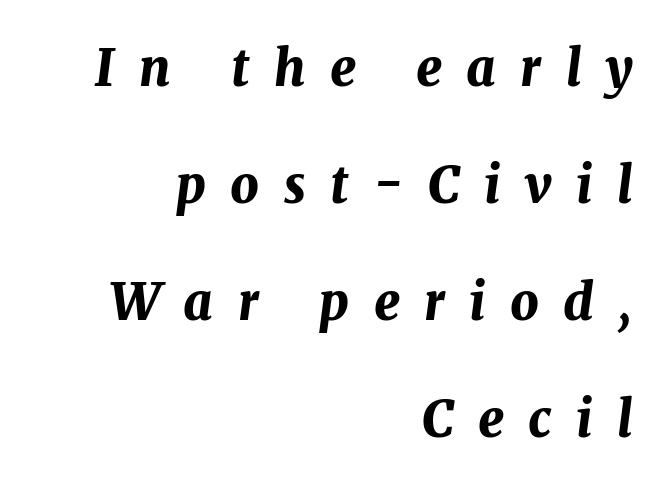
Q: Is the text bold? A: Yes.
Q: Is the text italic (slanted)? A: Yes, it leans right by about 7 degrees.
Q: Is the text underlined? A: No.
Q: How is the paragraph aligned? A: Right-aligned.
Q: Is the spacing between letters normal or unusually wide? A: Unusually wide.
Q: Is the spacing between lines tight, normal or loose? A: Loose.
Q: Width (condensed, normal, or wide)? A: Normal.
Q: Stroke contrast? A: Medium.
Q: x-height? A: Medium.
Q: Monospaced? A: No.
